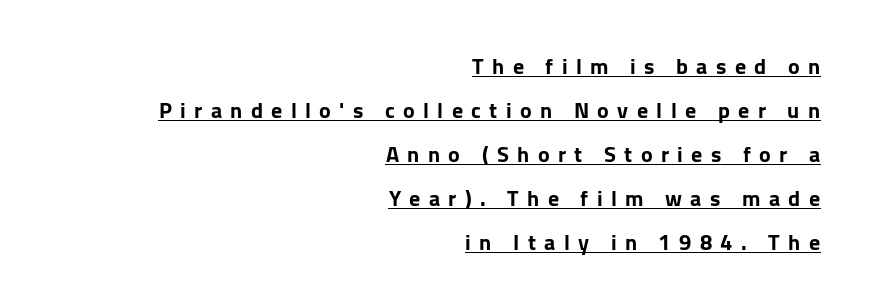
Decoration check: the copy is underlined. Reading down the block, your eye finds every line finishing at a fixed right position. Interline gaps are noticeably wide in this sample. Does extra space separate the letters? Yes, quite a lot of it. The letters stand straight up with perfectly vertical stems.
